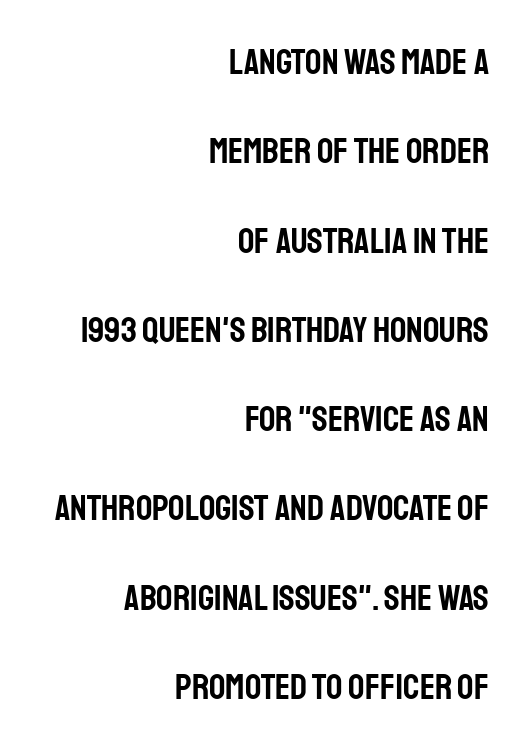
Inter-character spacing is left at the font's built-in metrics. Does the leading feel generous? Absolutely, it's lavish. The text was rendered using a sans face with plain stroke endings. Check the space under the baseline: it is left empty. Character widths vary here, with narrow letters taking less room than wide ones. Short and long lines alike share a common ending point at right.
